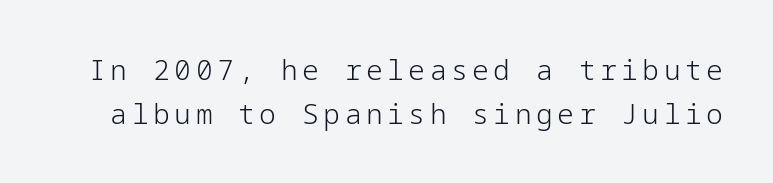
The image shows 28 px light sans-serif type, upright; set normal line spacing (1.57x), not underlined; low stroke contrast and a medium x-height.
